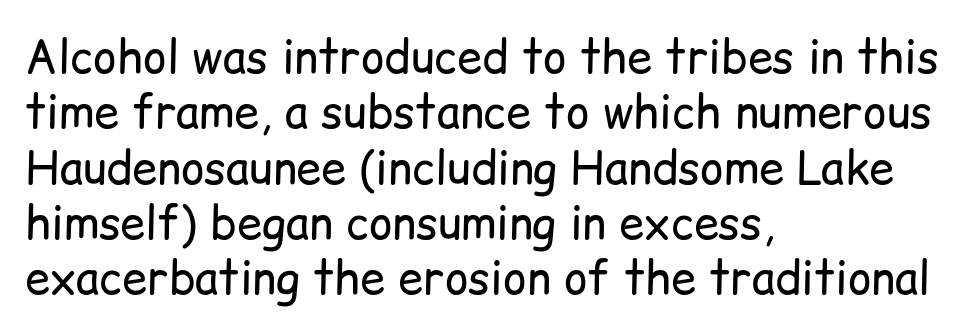
{"serif": "no", "italic": "no", "bold": "no", "weight": "regular", "width": "normal", "stroke_contrast": "low", "x_height": "medium", "monospaced": "no", "underline": "no", "align": "left", "line_spacing_ratio": 1.23, "letter_spacing": "normal", "letter_spacing_em": 0.0, "glyph_px": 45}
